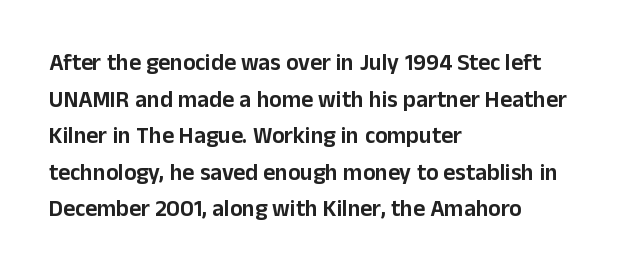
{"italic": "no", "underline": "no", "align": "left", "line_spacing": "normal", "line_spacing_ratio": 1.59, "letter_spacing": "normal", "letter_spacing_em": 0.0, "glyph_px": 23}
